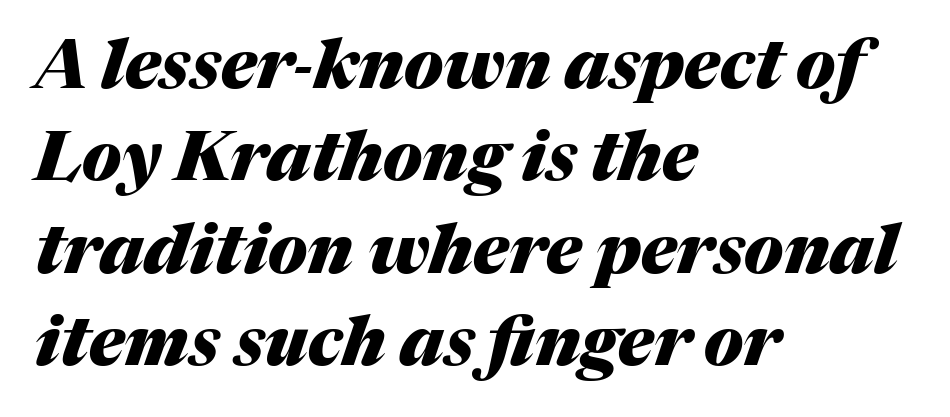
Leading: standard. Caption: bold face, heavy strokes. The horizontal fit of the characters is conventional and even. The baseline area is clear.
